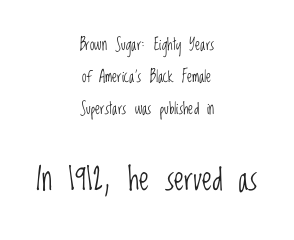
Stems and bowls with no extra thickness — not bold. Each letter's strokes conclude bluntly, with no projecting serifs. Bare-footed words on every line. Varying glyph widths throughout — classic text-font behaviour. No extra tracking has been applied to these lines.
